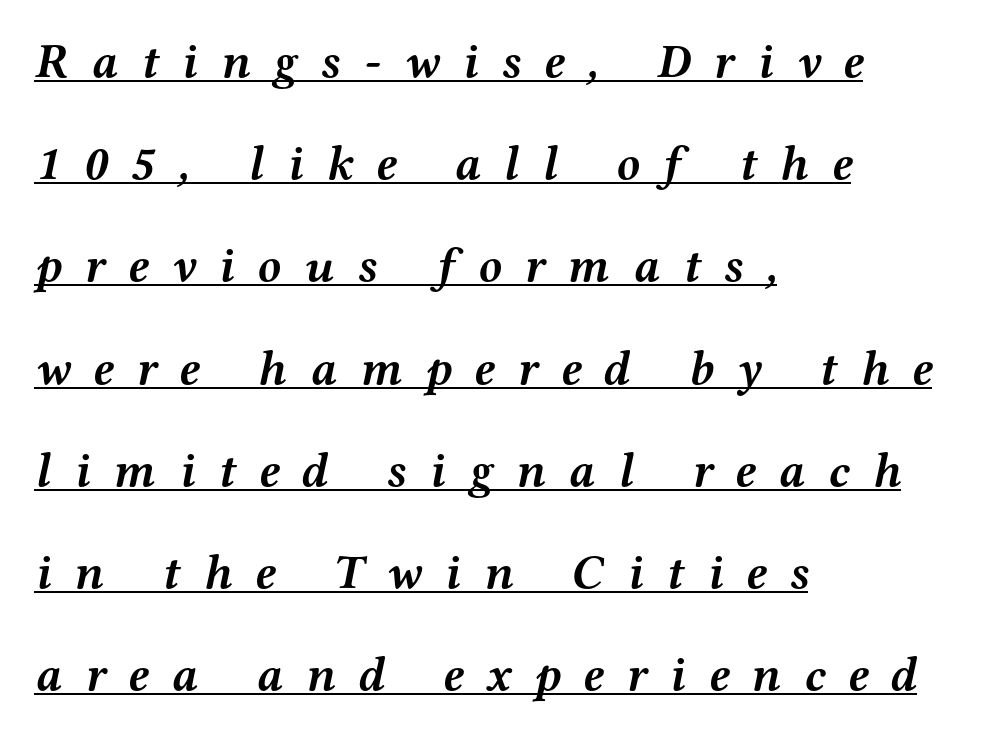
Q: Is the text bold? A: Yes.
Q: Is the text italic (slanted)? A: Yes, it leans right by about 12 degrees.
Q: Is the typeface a serif or a sans-serif typeface? A: Serif.
Q: Is the text underlined? A: Yes.
Q: How is the paragraph aligned? A: Left-aligned.
Q: Is the spacing between letters normal or unusually wide? A: Unusually wide.
Q: Is the spacing between lines tight, normal or loose? A: Loose.
Q: Width (condensed, normal, or wide)? A: Wide.
Q: Stroke contrast? A: Medium.
Q: x-height? A: Medium.
Q: Monospaced? A: No.
